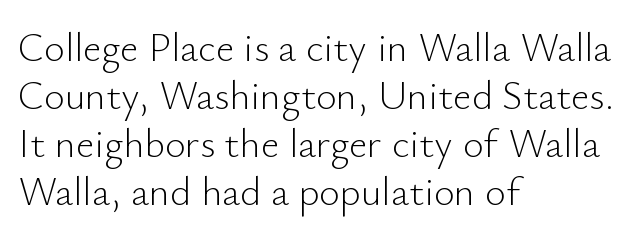
{"serif": "no", "italic": "no", "bold": "no", "weight": "light", "width": "normal", "stroke_contrast": "low", "x_height": "small", "monospaced": "no", "underline": "no", "align": "left", "line_spacing_ratio": 1.2, "letter_spacing": "normal", "letter_spacing_em": 0.0, "glyph_px": 40}
